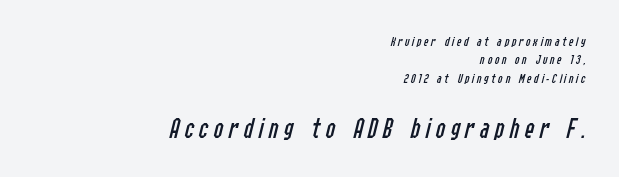
These lines stack with their right ends in a neat column. Leading: standard. Any mark beneath the type? The region is blank. The lettering tilts uniformly, giving the passage an italic look.
